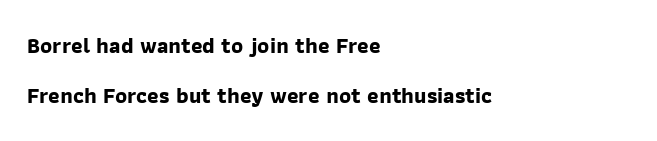
Q: Is the text bold? A: Yes.
Q: Is the text underlined? A: No.
Q: How is the paragraph aligned? A: Left-aligned.
Q: Is the spacing between letters normal or unusually wide? A: Normal.
Q: Is the spacing between lines tight, normal or loose? A: Loose.
